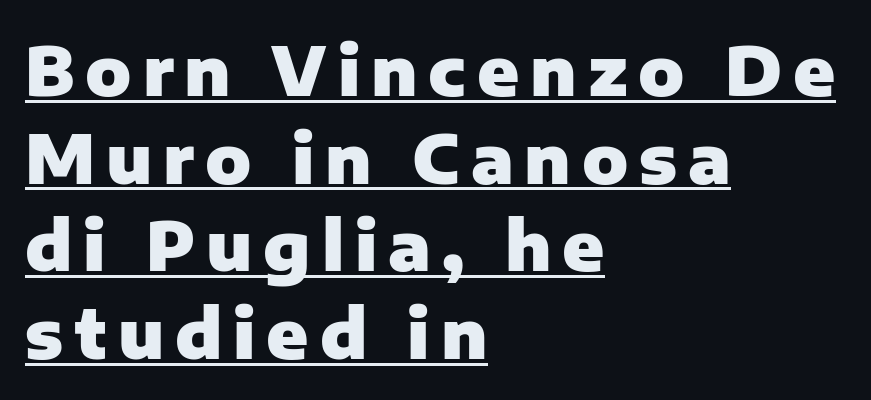
{"serif": "no", "italic": "no", "bold": "yes", "weight": "heavy", "width": "normal", "stroke_contrast": "low", "x_height": "medium", "monospaced": "no", "underline": "yes", "align": "left", "line_spacing": "normal", "line_spacing_ratio": 1.29, "glyph_px": 68}
